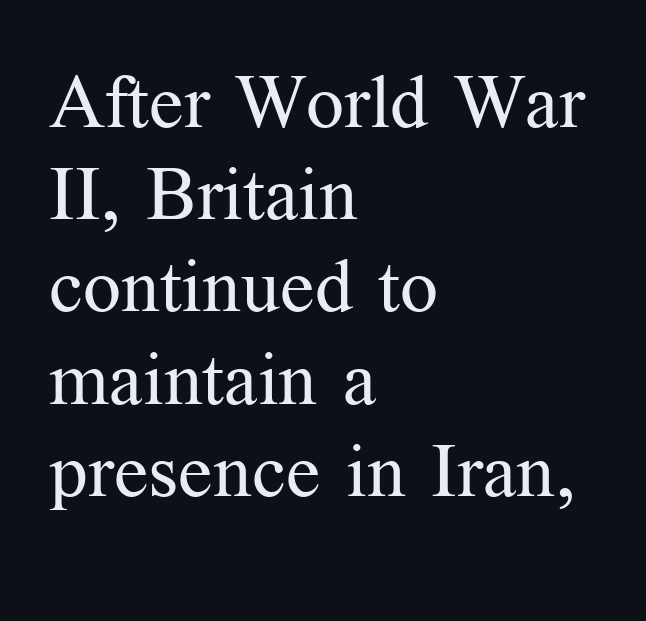
Q: Is the text bold? A: No.
Q: Is the text italic (slanted)? A: No, it is upright.
Q: Is the typeface a serif or a sans-serif typeface? A: Serif.
Q: Is the text underlined? A: No.
Q: How is the paragraph aligned? A: Left-aligned.
Q: Is the spacing between letters normal or unusually wide? A: Normal.
Q: Width (condensed, normal, or wide)? A: Normal.
Q: Stroke contrast? A: Medium.
Q: x-height? A: Medium.
Q: Monospaced? A: No.
